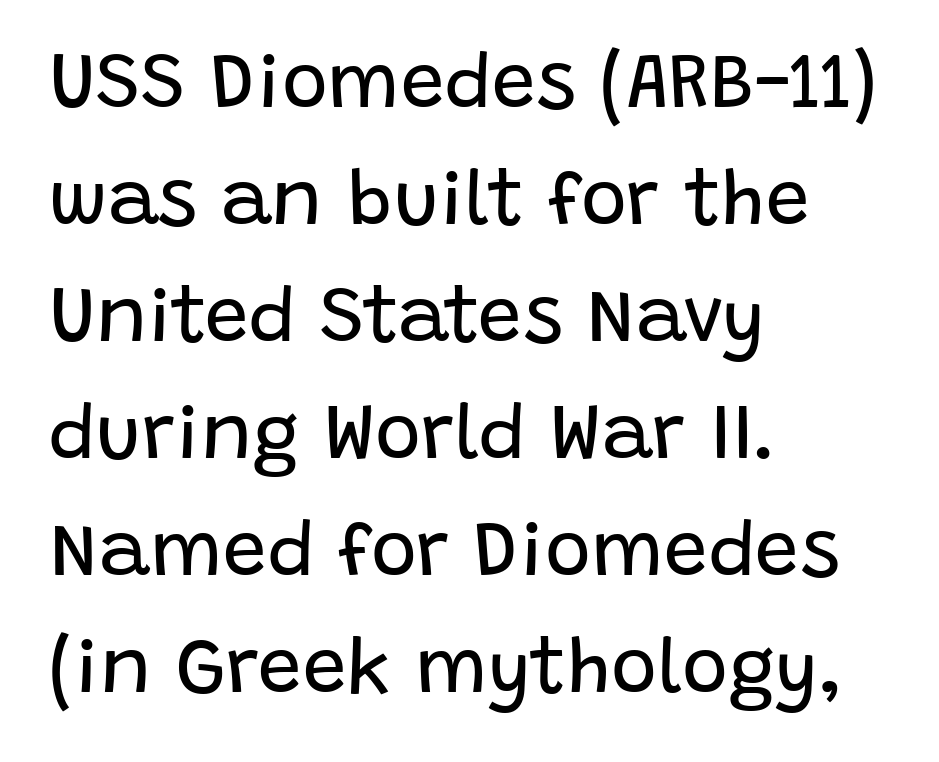
The image shows 78 px regular-weight sans-serif type, upright; set left-aligned, normal line spacing (1.5x), normal letter spacing, not underlined; low stroke contrast and a large x-height.
